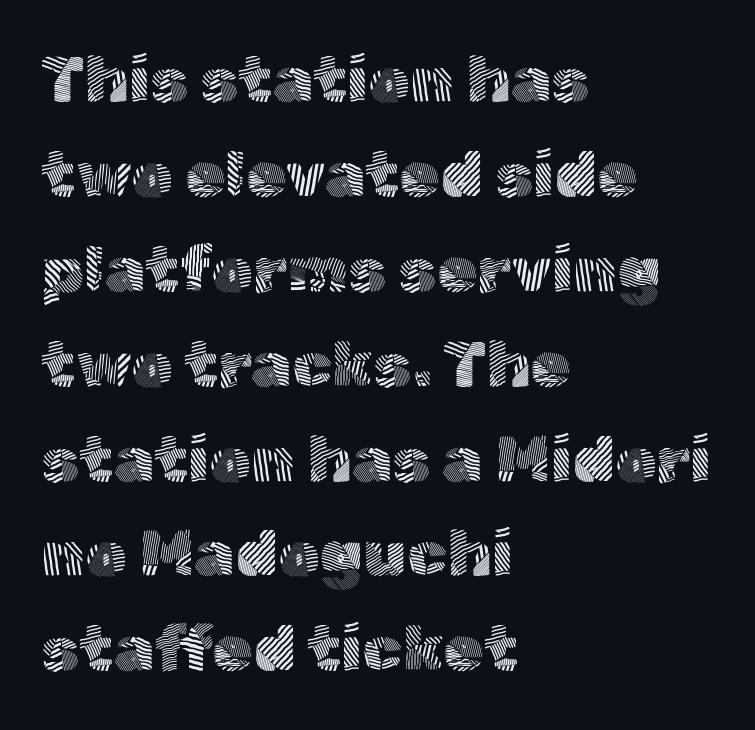
{"serif": "no", "italic": "no", "bold": "no", "weight": "light", "width": "normal", "x_height": "medium", "monospaced": "no", "underline": "no", "align": "left", "line_spacing": "normal", "line_spacing_ratio": 1.46, "letter_spacing": "normal", "letter_spacing_em": 0.0, "glyph_px": 65}
